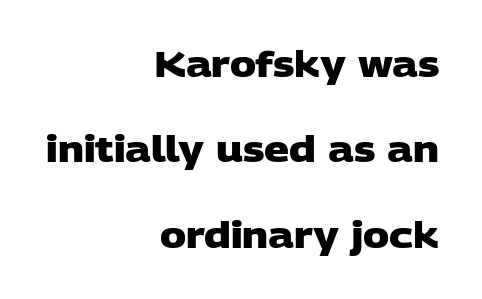
The image shows 35 px heavy, wide sans-serif type; set right-aligned, loose line spacing (2.44x), normal letter spacing, not underlined; low stroke contrast and a large x-height.
